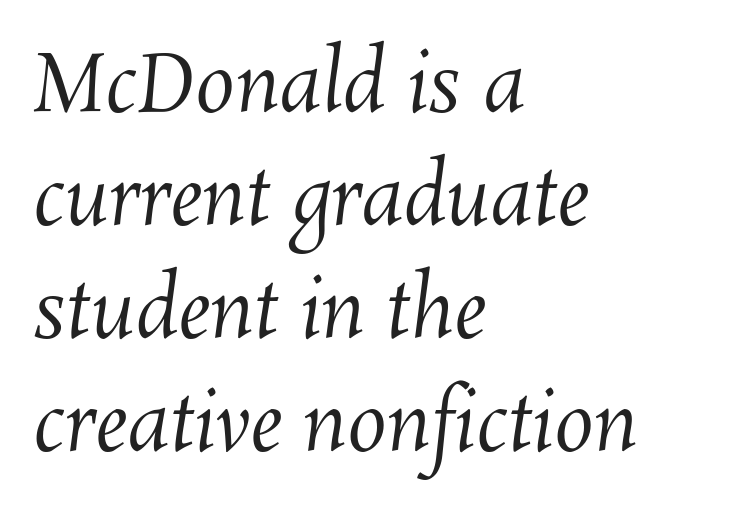
The words here are not underlined. The characters are drawn with everyday or finer stroke widths. Each line starts at the same left margin while the right side varies. Tracking here is standard; glyphs follow each other at the usual distance. The face used here is proportionally spaced, like ordinary book or web type.
